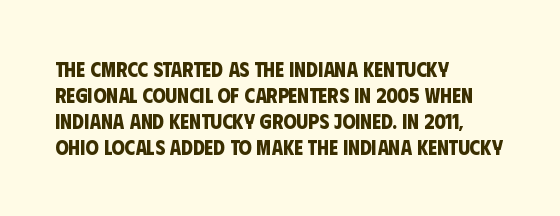
The image shows 21 px bold type; set left-aligned, line spacing 1.24x, normal letter spacing, not underlined.
